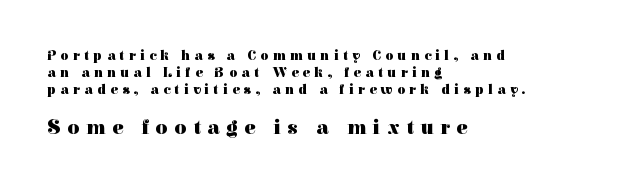
The image shows 21 px bold type, upright; set left-aligned, line spacing 1.23x, unusually wide letter spacing (+0.31 em), not underlined; the second (bottom) block is 1.5x larger.
